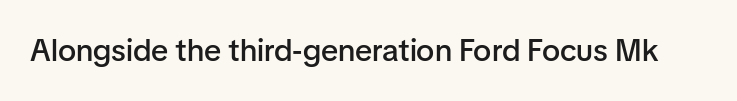
The image shows 31 px semibold sans-serif type, upright; set normal letter spacing, not underlined; low stroke contrast and a medium x-height.
